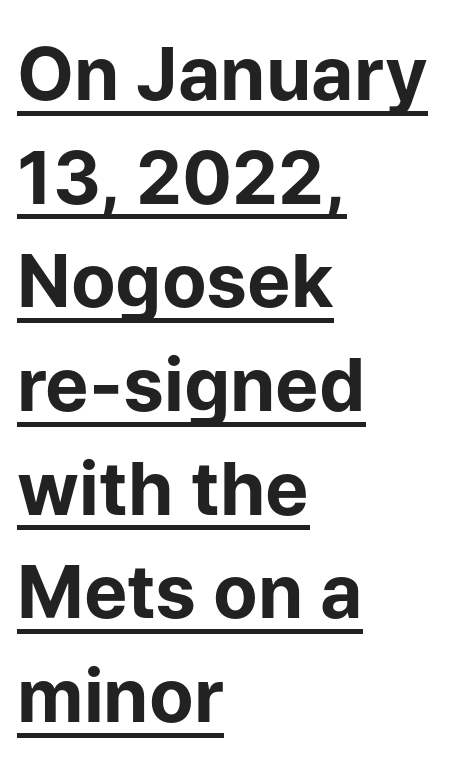
Each line starts at the same left margin while the right side varies. No feet cap the strokes, marking this as sans-serif type. A typesetter would call this leading conventional body-copy spacing. Vertical strokes here are truly vertical.
